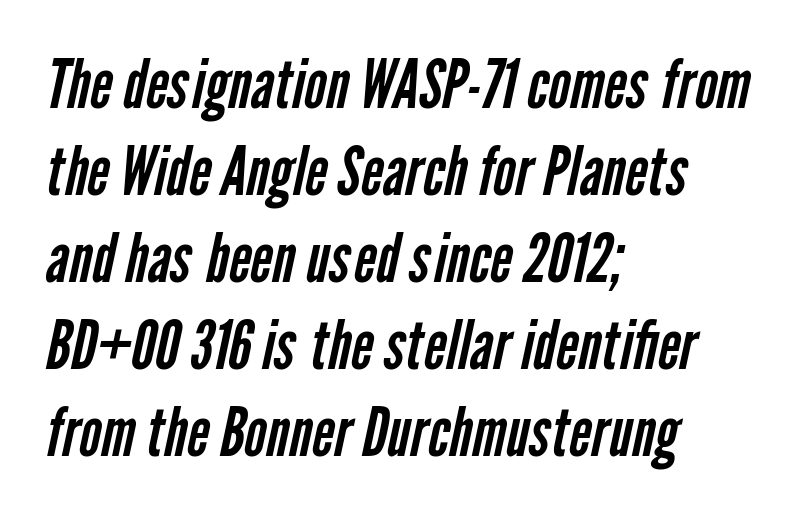
{"serif": "no", "bold": "no", "weight": "regular", "width": "condensed", "stroke_contrast": "low", "x_height": "medium", "monospaced": "no", "underline": "no", "align": "left", "line_spacing": "normal", "line_spacing_ratio": 1.28, "letter_spacing": "normal", "letter_spacing_em": 0.0, "glyph_px": 68}
